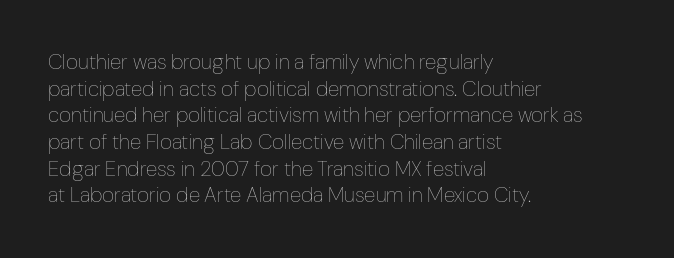
Summary of weight: not heavy and not bold. The vertical gap from one line to the next is medium. The type is set solid horizontally, with unmodified tracking. No italicization has been applied; the sample stays upright. The paragraph shown leans on its left margin. The gap between lines stays unmarked.
